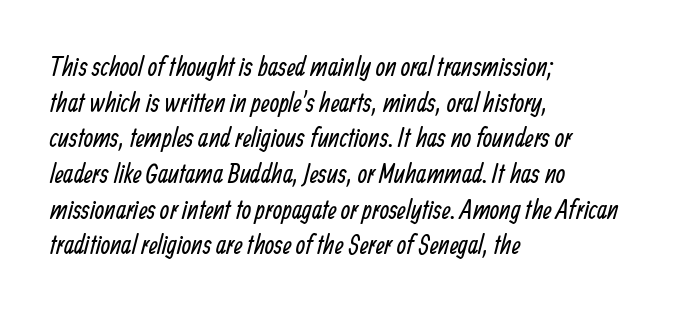
{"bold": "no", "underline": "no", "align": "left", "line_spacing": "normal", "line_spacing_ratio": 1.32, "letter_spacing": "normal", "letter_spacing_em": 0.0, "glyph_px": 27}
